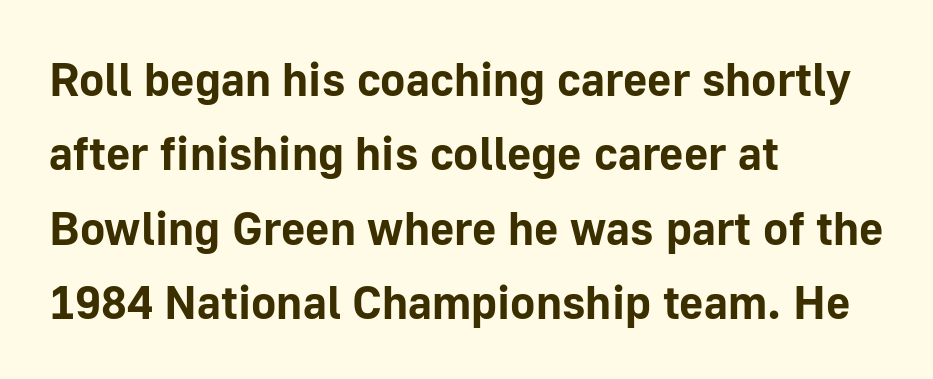
Letter spacing: default. This rendering features lettering with no underline. The lettering holds an erect, upright posture throughout. The designer left line spacing at the default.
